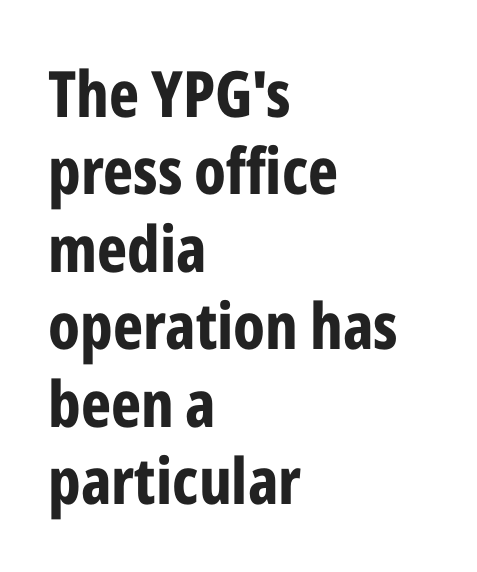
Clear beneath every line of the passage. The line texture is even and compact thanks to regular tracking. Looks like regular typesetting: each glyph gets only the width it needs. Regarding serifs, this sample does without them. Where is the straight margin? On the left.
